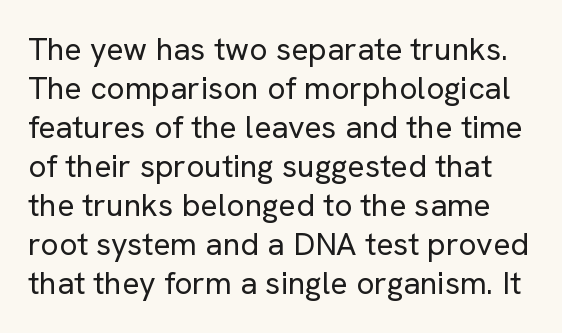
The image shows 32 px regular-weight sans-serif type, upright; set line spacing 1.22x, normal letter spacing, not underlined; low stroke contrast and a medium x-height.
